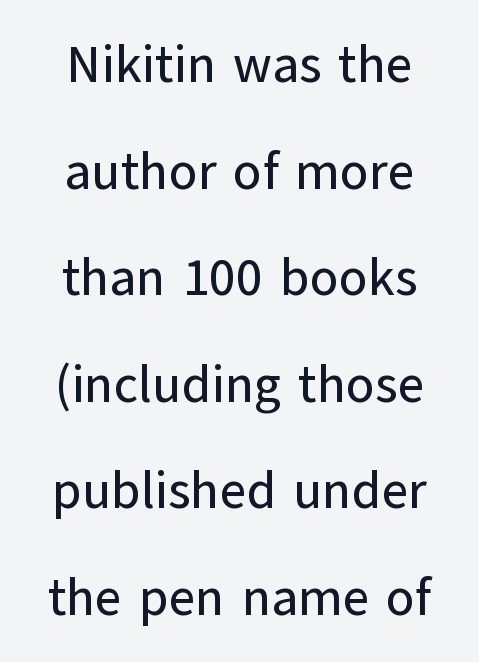
The image shows 52 px sans-serif type, upright; set centered, loose line spacing (2.05x), normal letter spacing, not underlined; low stroke contrast and a medium x-height.
